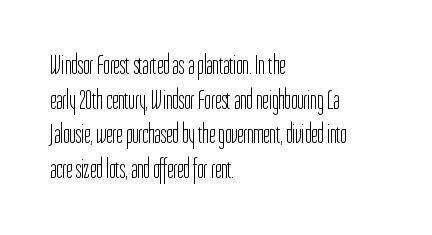
The block of text has a typical density, with ordinary space between rows. Which margin do the lines hug? The left one — the right edge is uneven. The space directly below the letters is spotless. This is the regular roman posture of the typeface. Does extra space separate the letters? No, they use regular spacing.
